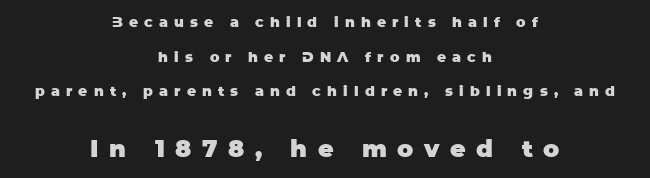
Reading top to bottom, the characters get bigger at the block break. On the weight axis this lands at bold, roughly 700. The type sits square on the baseline with zero lean. These lines have a slow, spaced-out rhythm from letter to letter. One-word summary of the alignment: center. In terms of leading, this rendering errs on the spacious side.
